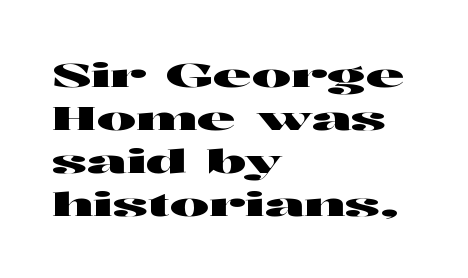
This sample is left-justified, so line endings fall wherever the words run out. Unlike italic type, these characters show no tilt at all. Vertically, the passage feels balanced, rows spaced as you'd expect. The face used here is proportionally spaced, like ordinary book or web type. Each word holds together tightly as a unit, with standard inter-letter gaps. Type style note: lacks serifs.
